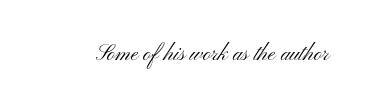
The image shows 22 px text type; set normal letter spacing, not underlined.
